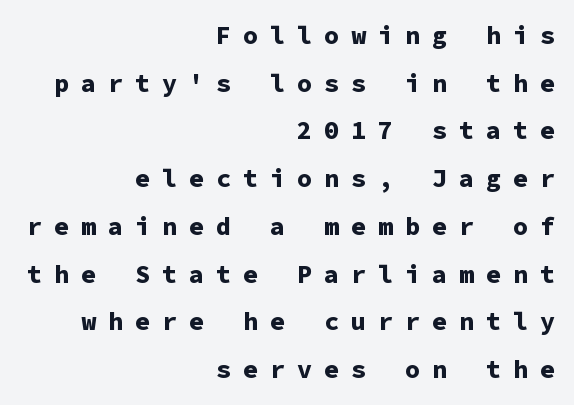
Q: Is the text bold? A: Yes.
Q: Is the text italic (slanted)? A: No, it is upright.
Q: Is the text underlined? A: No.
Q: How is the paragraph aligned? A: Right-aligned.
Q: Is the spacing between letters normal or unusually wide? A: Unusually wide.
Q: Is the spacing between lines tight, normal or loose? A: Loose.
